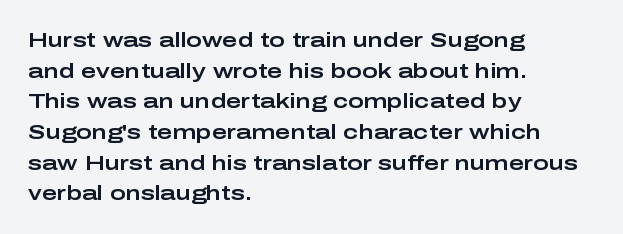
{"italic": "no", "underline": "no", "align": "left", "line_spacing": "normal", "line_spacing_ratio": 1.46, "letter_spacing": "normal", "letter_spacing_em": 0.0, "glyph_px": 21}
